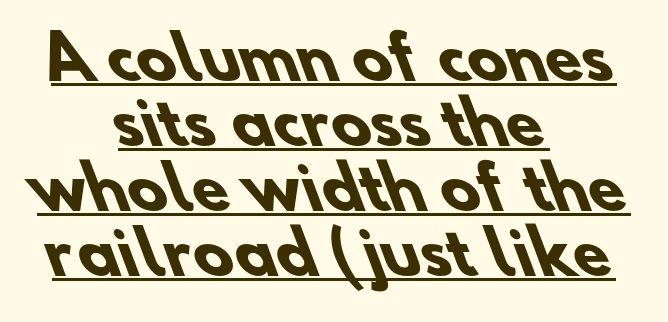
The image shows 59 px heavy sans-serif type; set centered, tight line spacing (1.1x), normal letter spacing, underlined; low stroke contrast and a small x-height.
